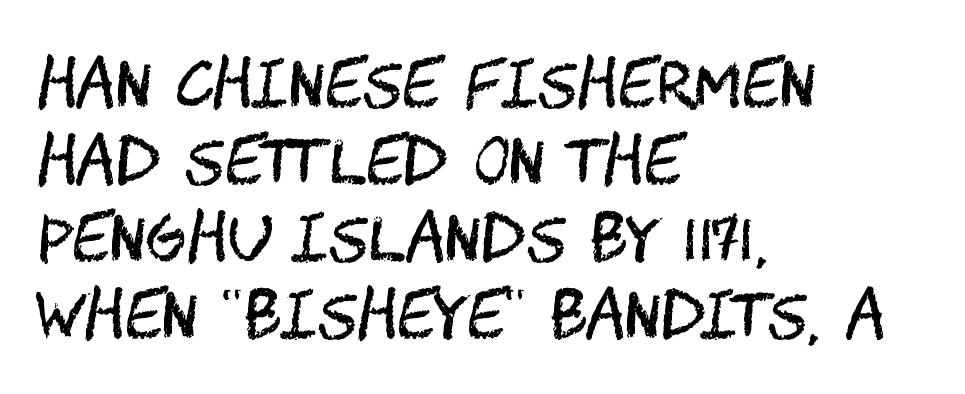
Q: Is the text bold? A: No.
Q: Is the text italic (slanted)? A: No, it is upright.
Q: Is the typeface a serif or a sans-serif typeface? A: Sans-serif.
Q: Is the text underlined? A: No.
Q: How is the paragraph aligned? A: Left-aligned.
Q: Is the spacing between letters normal or unusually wide? A: Normal.
Q: Width (condensed, normal, or wide)? A: Condensed.
Q: Stroke contrast? A: Medium.
Q: x-height? A: Large.
